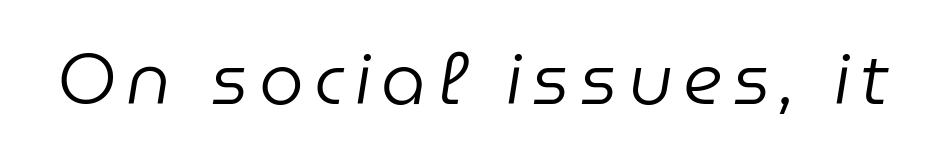
{"italic": "yes", "lean": "right", "slant_degrees": 9, "bold": "no", "weight": "regular", "width": "normal", "stroke_contrast": "low", "x_height": "medium", "monospaced": "no", "underline": "no", "glyph_px": 71}
